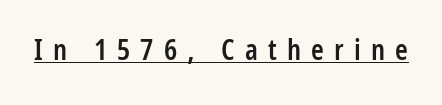
The image shows 29 px semibold, condensed sans-serif type, upright; set unusually wide letter spacing (+0.35 em), underlined; low stroke contrast and a medium x-height.
